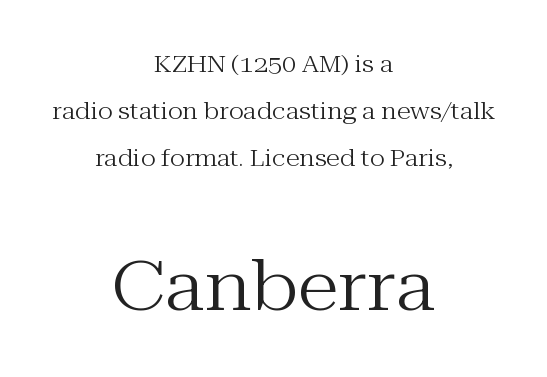
Q: Is the text bold? A: No.
Q: Is the text italic (slanted)? A: No, it is upright.
Q: Is the typeface a serif or a sans-serif typeface? A: Serif.
Q: Is the text underlined? A: No.
Q: How is the paragraph aligned? A: Centered.
Q: Is the spacing between letters normal or unusually wide? A: Normal.
Q: Is the spacing between lines tight, normal or loose? A: Loose.
Q: Which block of text is set in a larger size, the first (top) or the second (bottom)? A: The second (bottom) one.
Q: Width (condensed, normal, or wide)? A: Normal.
Q: Stroke contrast? A: Medium.
Q: x-height? A: Medium.
Q: Monospaced? A: No.
